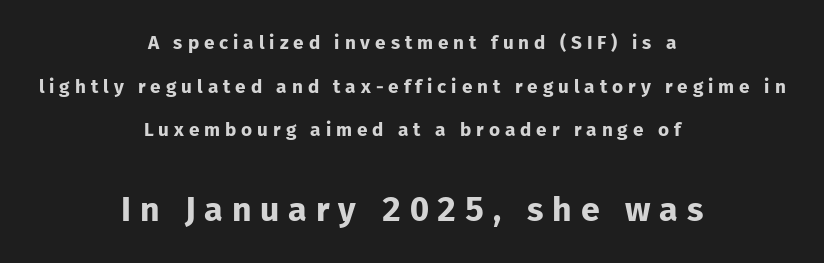
Q: Is the text bold? A: Yes.
Q: Is the text italic (slanted)? A: No, it is upright.
Q: Is the typeface a serif or a sans-serif typeface? A: Sans-serif.
Q: Is the text underlined? A: No.
Q: How is the paragraph aligned? A: Centered.
Q: Is the spacing between letters normal or unusually wide? A: Unusually wide.
Q: Is the spacing between lines tight, normal or loose? A: Loose.
Q: Which block of text is set in a larger size, the first (top) or the second (bottom)? A: The second (bottom) one.
Q: Width (condensed, normal, or wide)? A: Normal.
Q: Stroke contrast? A: Low.
Q: x-height? A: Medium.
Q: Monospaced? A: No.
